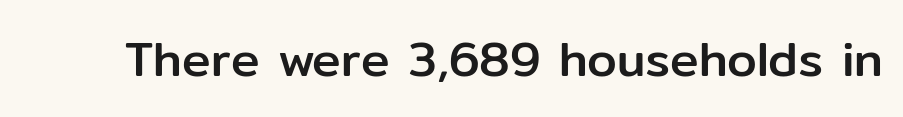
{"serif": "no", "italic": "no", "width": "normal", "stroke_contrast": "low", "x_height": "medium", "monospaced": "no", "underline": "no", "letter_spacing": "normal", "letter_spacing_em": 0.0, "glyph_px": 48}
